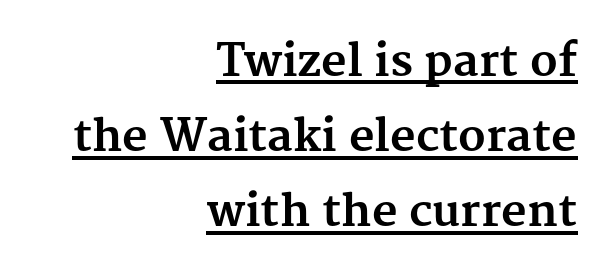
{"serif": "yes", "italic": "no", "bold": "yes", "weight": "bold", "width": "normal", "stroke_contrast": "medium", "x_height": "medium", "monospaced": "no", "underline": "yes", "align": "right", "line_spacing_ratio": 1.71, "letter_spacing": "normal", "letter_spacing_em": 0.0, "glyph_px": 44}
